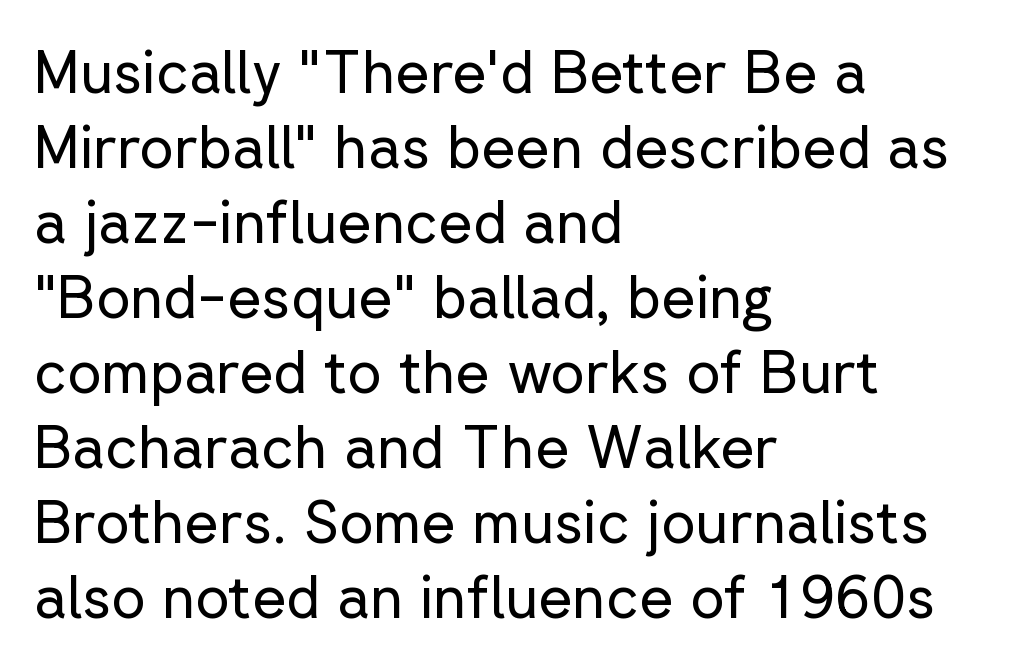
Leading: standard. The passage shown is typed in a proportional face where columns would drift. A clean baseline with only descenders dipping below it. What stands out about the letter spacing? Nothing — it is the standard amount.
